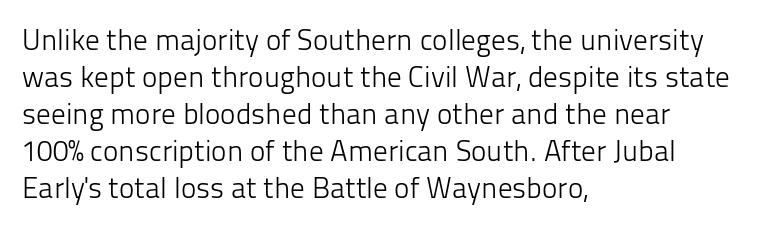
{"serif": "no", "italic": "no", "bold": "no", "weight": "light", "width": "normal", "stroke_contrast": "low", "x_height": "medium", "monospaced": "no", "underline": "no", "align": "left", "line_spacing": "normal", "line_spacing_ratio": 1.28, "letter_spacing": "normal", "letter_spacing_em": 0.0, "glyph_px": 29}
